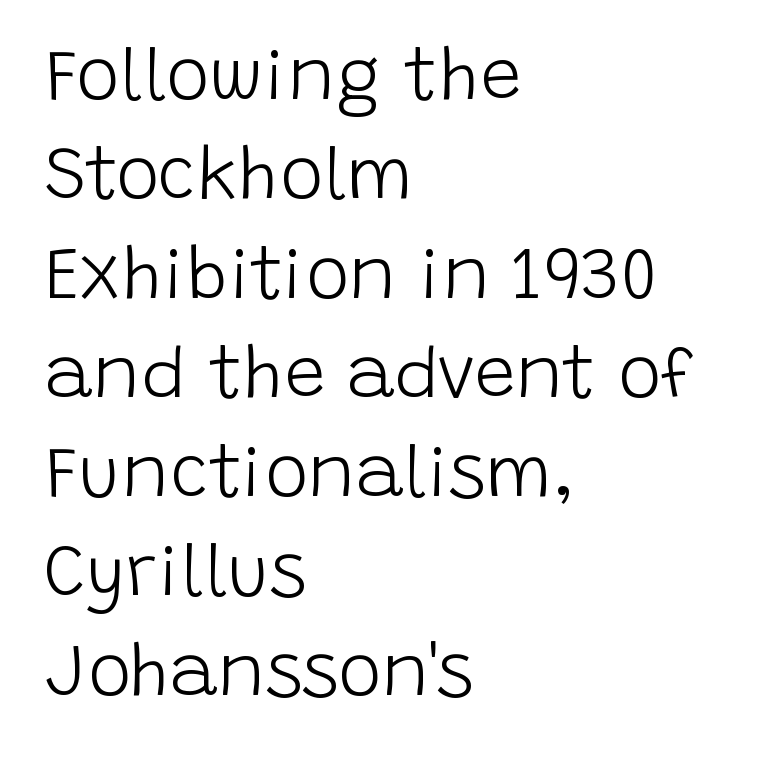
The image shows 73 px light sans-serif type, upright; set left-aligned, normal line spacing (1.36x), normal letter spacing, not underlined; low stroke contrast and a large x-height.
